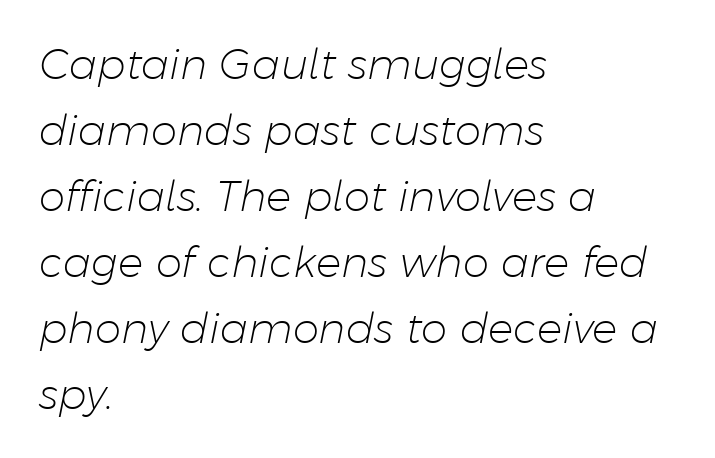
The image shows 42 px light type, italic (leaning right); set left-aligned, normal line spacing (1.57x), normal letter spacing, not underlined; low stroke contrast and a medium x-height.
